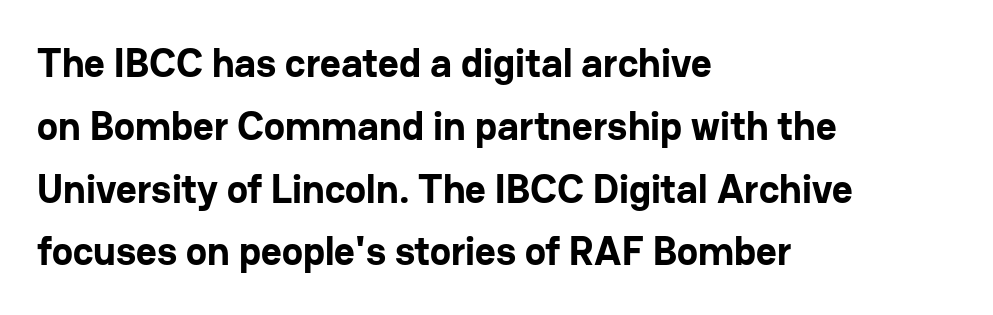
The image shows 40 px bold sans-serif type, upright; set left-aligned, normal line spacing (1.57x), normal letter spacing, not underlined; low stroke contrast and a medium x-height.
